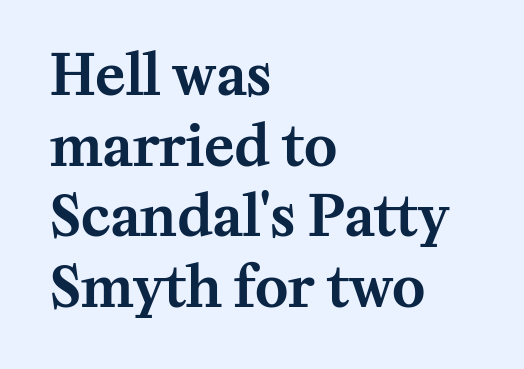
How would I describe the line gaps? Plain and ordinary. Honestly, the letter spacing is just normal — you wouldn't notice it. The gap between lines stays unmarked. The rendering anchors every line to the left-hand side.
